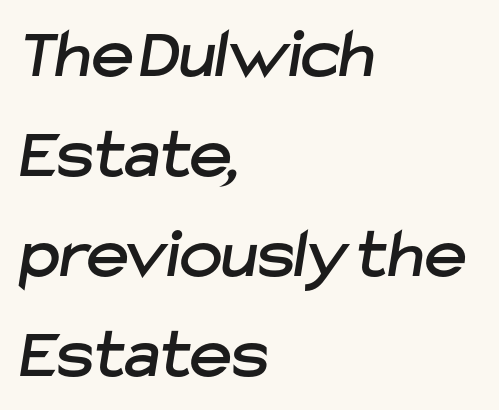
The image shows 72 px sans-serif type; set left-aligned, normal line spacing (1.39x), normal letter spacing, not underlined; low stroke contrast and a medium x-height.
